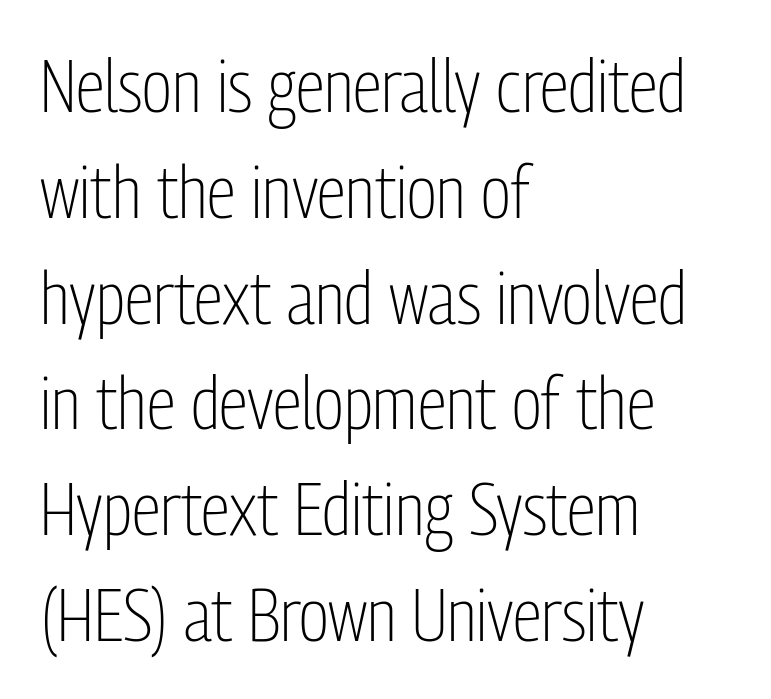
{"serif": "no", "italic": "no", "bold": "no", "weight": "light", "width": "condensed", "stroke_contrast": "low", "x_height": "medium", "monospaced": "no", "underline": "no", "align": "left", "line_spacing": "normal", "line_spacing_ratio": 1.43, "letter_spacing": "normal", "letter_spacing_em": 0.0, "glyph_px": 74}
